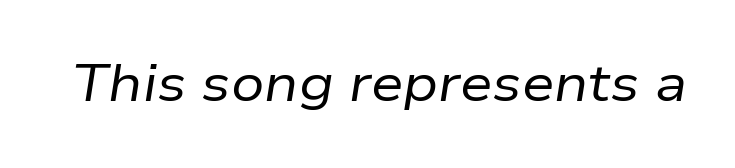
The image shows 52 px regular-weight type, italic (leaning right); set normal letter spacing, not underlined; low stroke contrast and a medium x-height.
